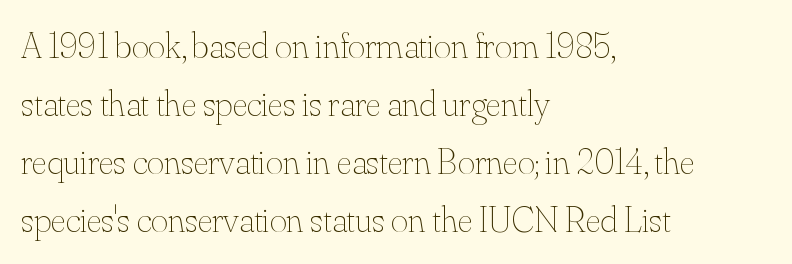
The image shows 37 px thin type, upright; set left-aligned, normal line spacing (1.57x), normal letter spacing, not underlined; medium stroke contrast and a small x-height.
